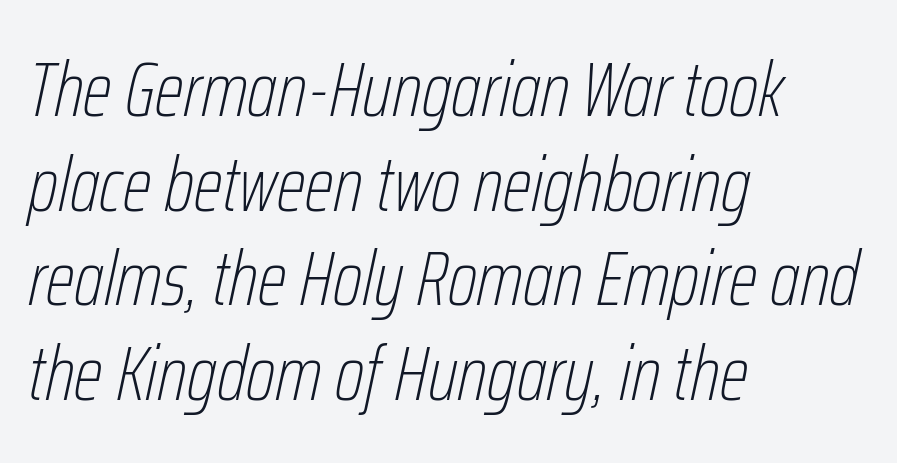
The image shows 77 px thin, condensed type, italic (leaning right); set left-aligned, line spacing 1.23x, normal letter spacing, not underlined; low stroke contrast and a medium x-height.
